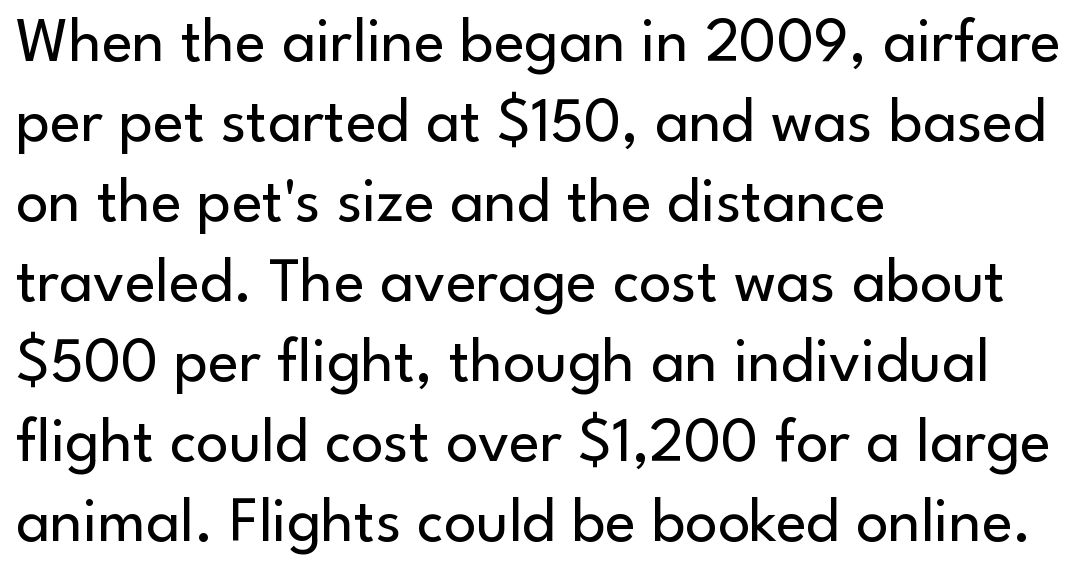
The image shows 64 px regular-weight sans-serif type, upright; set left-aligned, normal line spacing (1.25x), normal letter spacing, not underlined; low stroke contrast and a small x-height.
